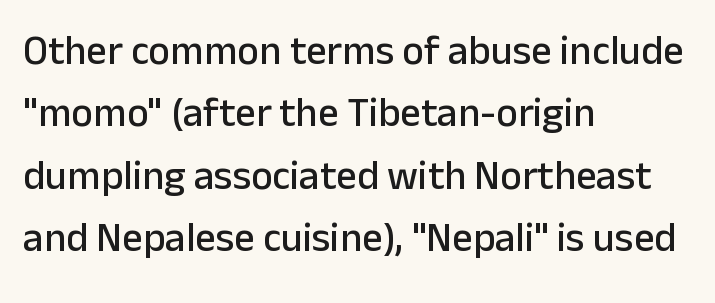
{"serif": "no", "italic": "no", "width": "normal", "stroke_contrast": "low", "x_height": "medium", "monospaced": "no", "underline": "no", "align": "left", "line_spacing": "normal", "line_spacing_ratio": 1.52, "letter_spacing": "normal", "letter_spacing_em": 0.0, "glyph_px": 41}
